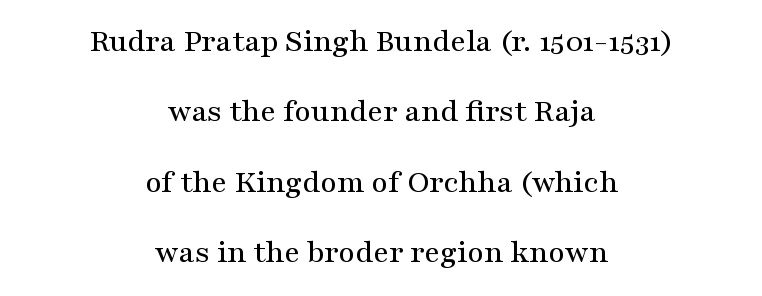
Q: Is the text italic (slanted)? A: No, it is upright.
Q: Is the typeface a serif or a sans-serif typeface? A: Serif.
Q: Is the text underlined? A: No.
Q: How is the paragraph aligned? A: Centered.
Q: Is the spacing between letters normal or unusually wide? A: Normal.
Q: Is the spacing between lines tight, normal or loose? A: Loose.
Q: Width (condensed, normal, or wide)? A: Wide.
Q: Stroke contrast? A: Medium.
Q: x-height? A: Medium.
Q: Monospaced? A: No.
